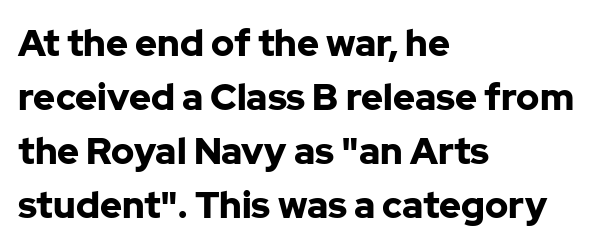
Q: Is the text bold? A: Yes.
Q: Is the text italic (slanted)? A: No, it is upright.
Q: Is the typeface a serif or a sans-serif typeface? A: Sans-serif.
Q: Is the text underlined? A: No.
Q: How is the paragraph aligned? A: Left-aligned.
Q: Is the spacing between letters normal or unusually wide? A: Normal.
Q: Is the spacing between lines tight, normal or loose? A: Normal.
Q: Width (condensed, normal, or wide)? A: Normal.
Q: Stroke contrast? A: Low.
Q: x-height? A: Medium.
Q: Monospaced? A: No.
